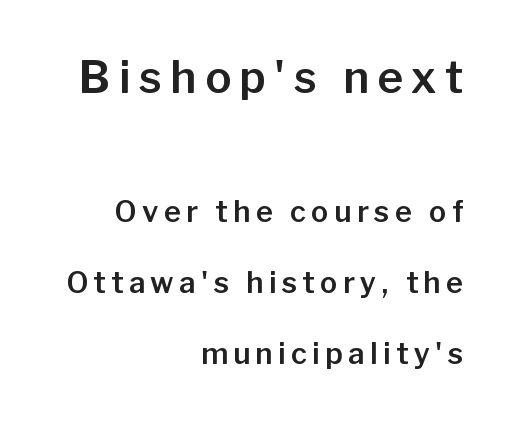
Character widths vary here, with narrow letters taking less room than wide ones. Caption: upper text group enlarged, lower text group reduced. These lines stand farther apart than default settings would place them. Beneath every word, the page is bare. Designer's note — italics off, roman on.
